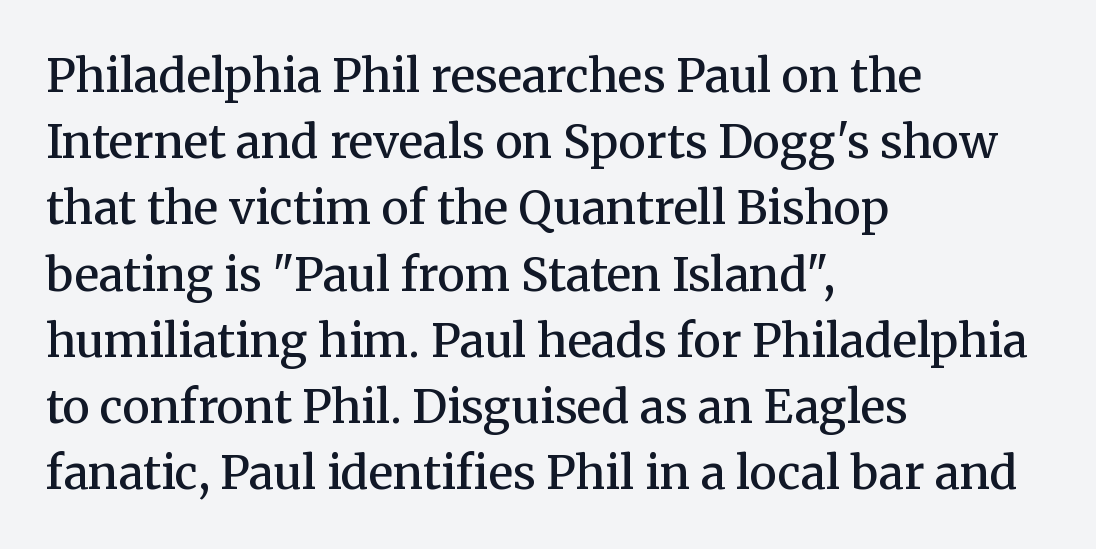
Q: Is the text bold? A: Semi-bold.
Q: Is the text italic (slanted)? A: No, it is upright.
Q: Is the typeface a serif or a sans-serif typeface? A: Serif.
Q: Is the text underlined? A: No.
Q: How is the paragraph aligned? A: Left-aligned.
Q: Is the spacing between letters normal or unusually wide? A: Normal.
Q: Is the spacing between lines tight, normal or loose? A: Normal.
Q: Width (condensed, normal, or wide)? A: Normal.
Q: Stroke contrast? A: Medium.
Q: x-height? A: Medium.
Q: Monospaced? A: No.
